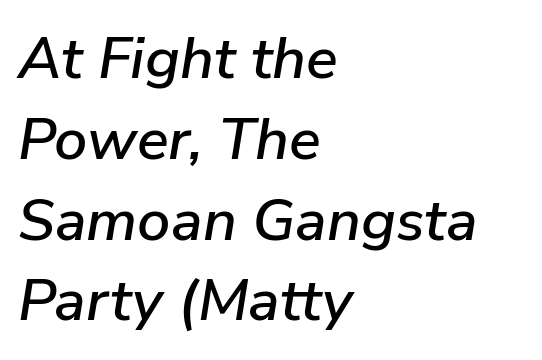
Characters are canted at an angle relative to the baseline's perpendicular. Vertical spacing — default. If you drew a ruler down the left edge, every line would touch it. Any mark beneath the type? The region is blank. Nobody touched the tracking dial on this one.
